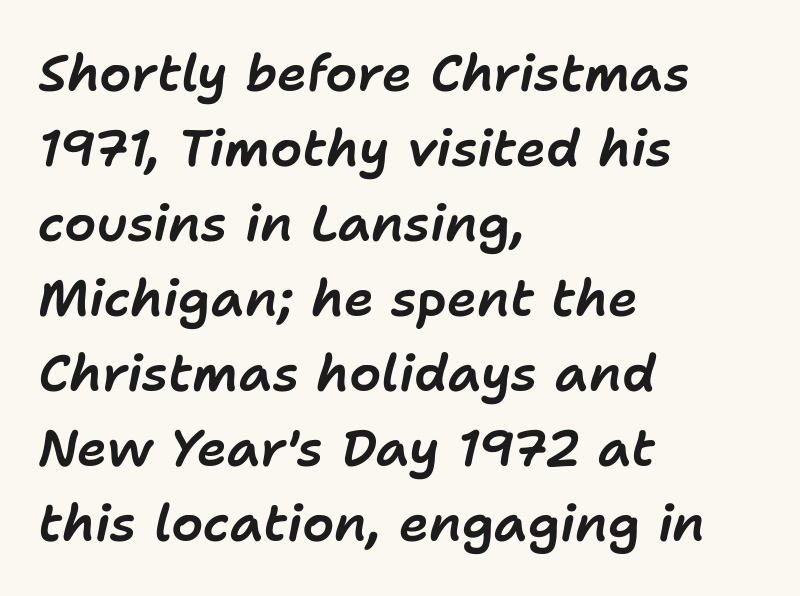
Honestly, the letter spacing is just normal — you wouldn't notice it. Only glyphs here, with clear space below each row. Looks like regular typesetting: each glyph gets only the width it needs. Leading: standard. The paragraph has a hard left edge and a soft right edge. The axis of the letterforms is tilted away from vertical.
